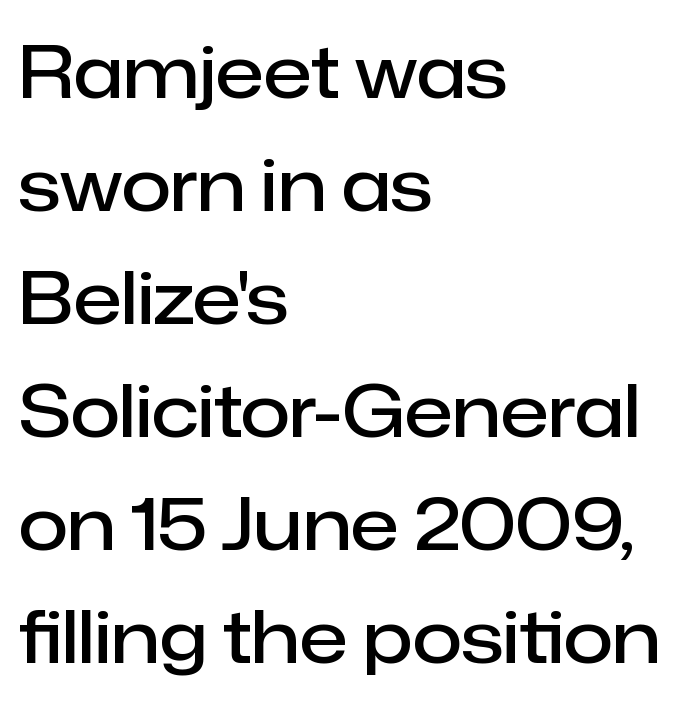
The image shows 72 px semibold sans-serif type, upright; set left-aligned, normal line spacing (1.57x), normal letter spacing, not underlined; low stroke contrast and a medium x-height.
